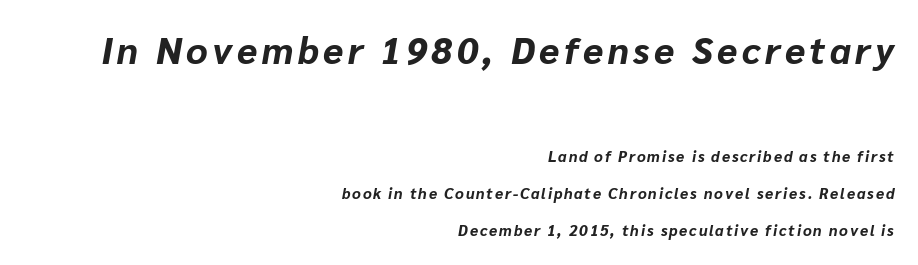
{"italic": "yes", "lean": "right", "slant_degrees": 10, "bold": "yes", "weight": "bold", "width": "normal", "stroke_contrast": "low", "x_height": "medium", "monospaced": "no", "underline": "no", "align": "right", "line_spacing": "loose", "line_spacing_ratio": 2.47, "larger_block": "first", "size_ratio": 2.47, "glyph_px": 37}
